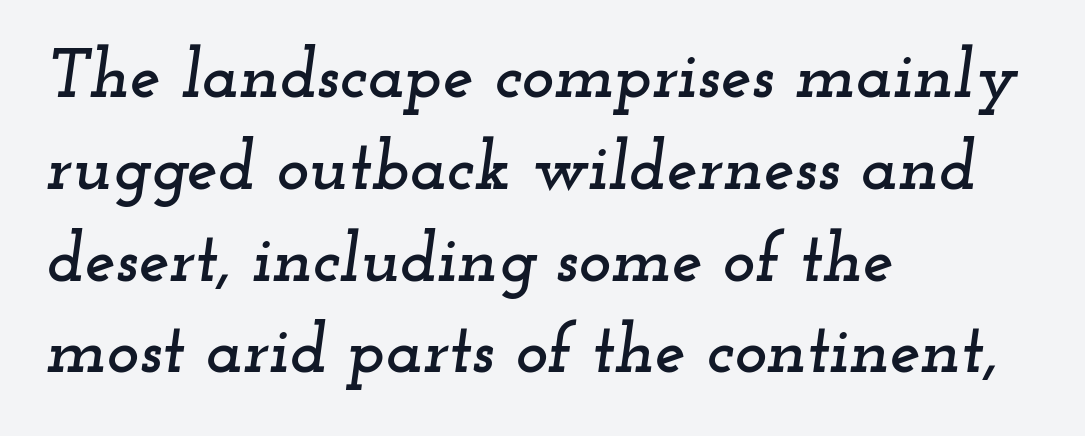
The image shows 69 px wide serif type, italic (leaning right); set left-aligned, normal line spacing (1.33x), normal letter spacing, not underlined; low stroke contrast and a small x-height.
